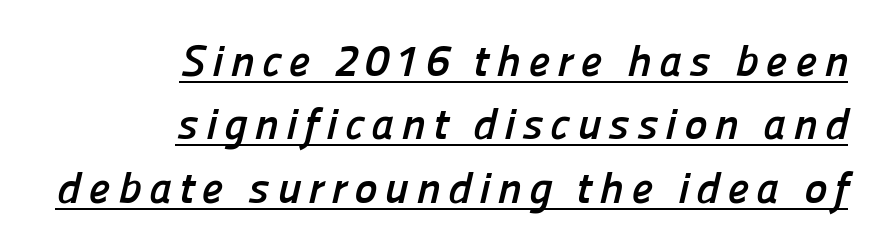
Q: Is the text bold? A: Yes.
Q: Is the typeface a serif or a sans-serif typeface? A: Sans-serif.
Q: Is the text underlined? A: Yes.
Q: How is the paragraph aligned? A: Right-aligned.
Q: Is the spacing between lines tight, normal or loose? A: Normal.
Q: Width (condensed, normal, or wide)? A: Normal.
Q: Stroke contrast? A: Low.
Q: x-height? A: Medium.
Q: Monospaced? A: No.
